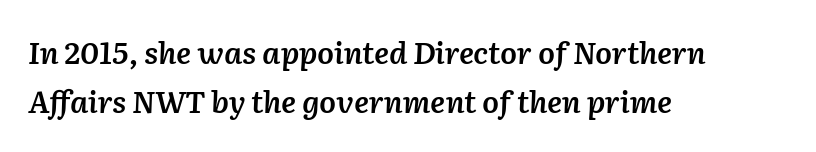
{"italic": "yes", "lean": "right", "slant_degrees": 2, "bold": "semi", "weight": "semibold", "width": "normal", "stroke_contrast": "low", "x_height": "medium", "monospaced": "no", "underline": "no", "align": "left", "line_spacing": "normal", "line_spacing_ratio": 1.64, "letter_spacing": "normal", "letter_spacing_em": 0.0, "glyph_px": 30}
